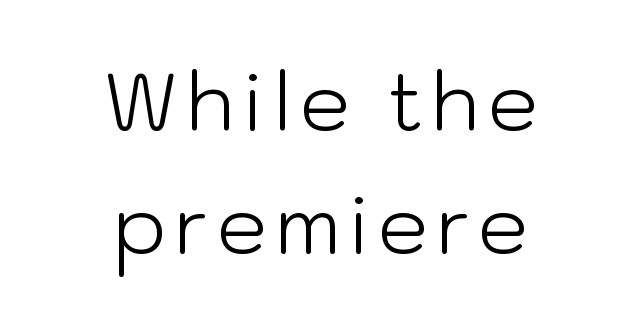
Compared with a flush-left layout, this one balances lines on the center instead. These lines are composed in type without serifs. The space beneath each line is pristine and unruled. A roman cut, with each character standing at attention.
